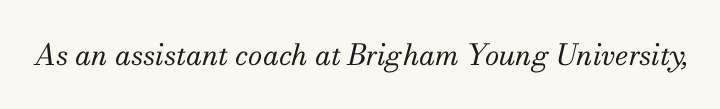
This sample uses an oblique cut, with every glyph tilted off the vertical. These lines are rendered in a variable-pitch font. Is the stroke heavy? The answer is a plain regular-or-lighter. Words float on clear page, feet unadorned. Standard letterfit; no display-style spreading of the glyphs.
